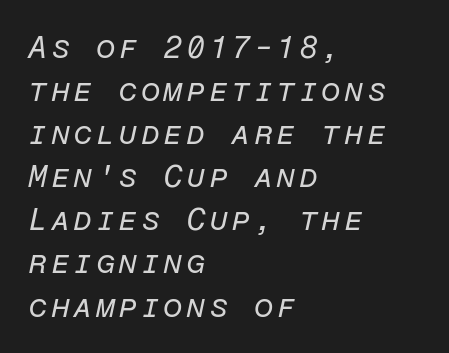
Q: Is the text bold? A: No.
Q: Is the text italic (slanted)? A: Yes, it leans right by about 12 degrees.
Q: Is the text underlined? A: No.
Q: How is the paragraph aligned? A: Left-aligned.
Q: Is the spacing between lines tight, normal or loose? A: Normal.
Q: Width (condensed, normal, or wide)? A: Normal.
Q: Stroke contrast? A: Low.
Q: x-height? A: Medium.
Q: Monospaced? A: Yes.
